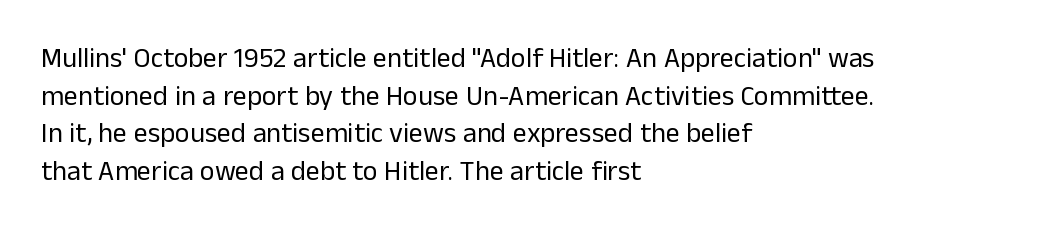
The image shows 28 px regular-weight sans-serif type, upright; set left-aligned, normal line spacing (1.34x), normal letter spacing, not underlined; low stroke contrast and a medium x-height.
